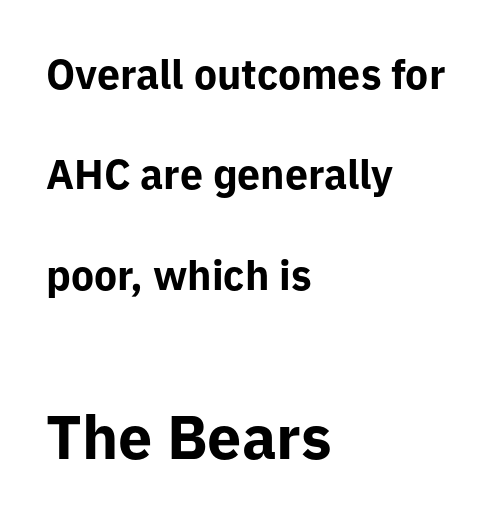
{"serif": "no", "italic": "no", "bold": "yes", "weight": "bold", "width": "normal", "stroke_contrast": "low", "x_height": "medium", "monospaced": "no", "underline": "no", "align": "left", "line_spacing": "loose", "line_spacing_ratio": 2.45, "letter_spacing": "normal", "letter_spacing_em": 0.0, "larger_block": "second", "size_ratio": 1.49, "glyph_px": 61}
